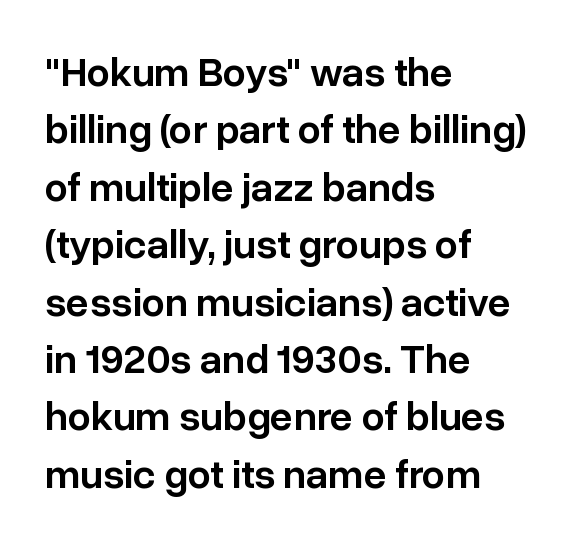
Q: Is the text bold? A: Semi-bold.
Q: Is the text italic (slanted)? A: No, it is upright.
Q: Is the typeface a serif or a sans-serif typeface? A: Sans-serif.
Q: Is the text underlined? A: No.
Q: How is the paragraph aligned? A: Left-aligned.
Q: Is the spacing between letters normal or unusually wide? A: Normal.
Q: Is the spacing between lines tight, normal or loose? A: Normal.
Q: Width (condensed, normal, or wide)? A: Normal.
Q: Stroke contrast? A: Low.
Q: x-height? A: Medium.
Q: Monospaced? A: No.
